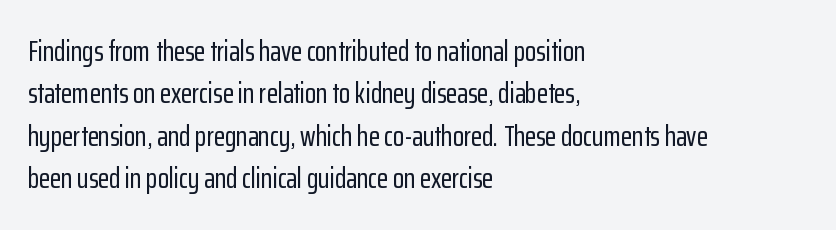
The image shows 29 px condensed sans-serif type, upright; set left-aligned, normal line spacing (1.46x), normal letter spacing, not underlined; low stroke contrast and a medium x-height.
